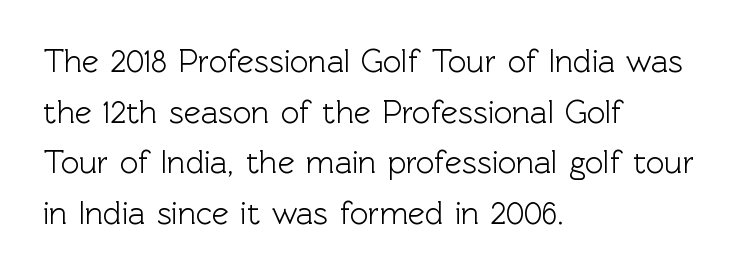
Q: Is the text italic (slanted)? A: No, it is upright.
Q: Is the typeface a serif or a sans-serif typeface? A: Sans-serif.
Q: Is the text underlined? A: No.
Q: How is the paragraph aligned? A: Left-aligned.
Q: Is the spacing between letters normal or unusually wide? A: Normal.
Q: Is the spacing between lines tight, normal or loose? A: Normal.
Q: Width (condensed, normal, or wide)? A: Normal.
Q: x-height? A: Medium.
Q: Monospaced? A: No.
